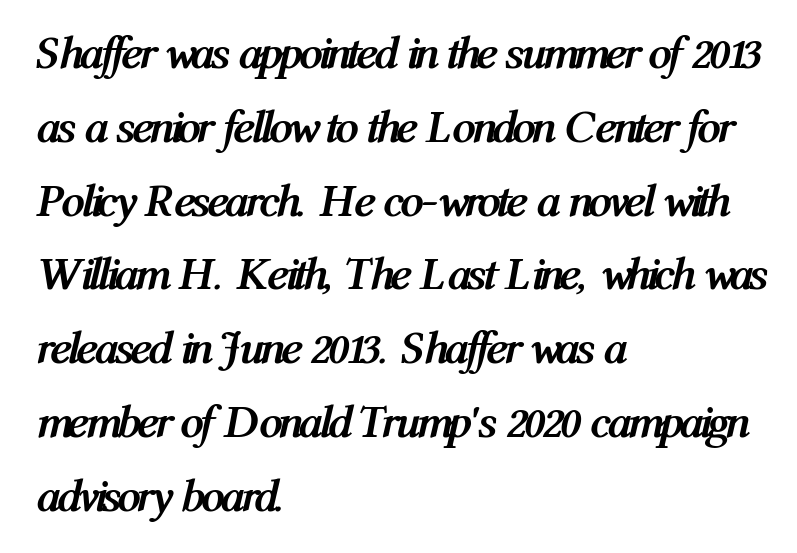
Q: Is the text bold? A: Yes.
Q: Is the text italic (slanted)? A: Yes, it leans right by about 12 degrees.
Q: Is the text underlined? A: No.
Q: How is the paragraph aligned? A: Left-aligned.
Q: Is the spacing between letters normal or unusually wide? A: Normal.
Q: Is the spacing between lines tight, normal or loose? A: Normal.
Q: Width (condensed, normal, or wide)? A: Condensed.
Q: Stroke contrast? A: Medium.
Q: x-height? A: Medium.
Q: Monospaced? A: No.
